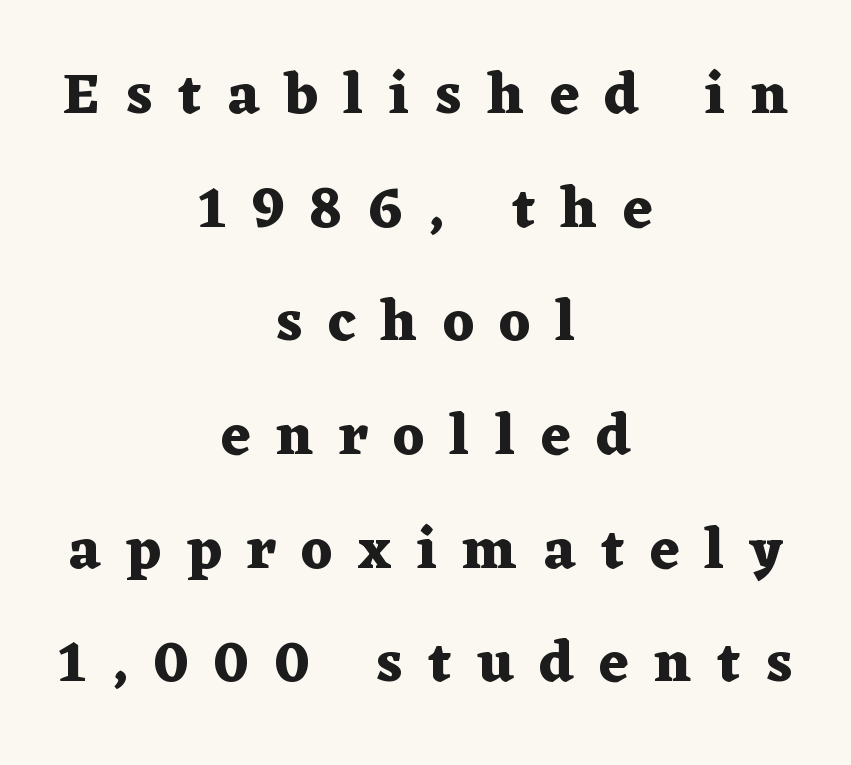
Q: Is the text bold? A: Yes.
Q: Is the text italic (slanted)? A: No, it is upright.
Q: Is the typeface a serif or a sans-serif typeface? A: Serif.
Q: Is the text underlined? A: No.
Q: How is the paragraph aligned? A: Centered.
Q: Is the spacing between letters normal or unusually wide? A: Unusually wide.
Q: Is the spacing between lines tight, normal or loose? A: Loose.
Q: Width (condensed, normal, or wide)? A: Wide.
Q: Stroke contrast? A: Medium.
Q: x-height? A: Medium.
Q: Monospaced? A: No.
